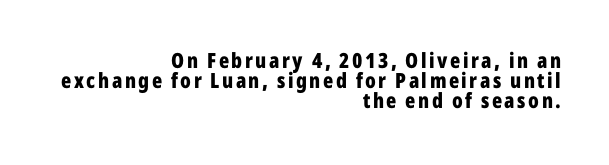
The designer dialed line spacing down below the default. The text block is weighted toward the right margin, trailing off unevenly leftward. Characters remain perfectly vertical along every line. Unmarked baselines from the first word to the last. Caption: bold face, heavy strokes.
